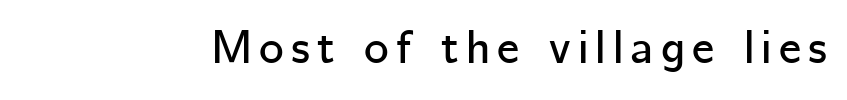
Font category for this specimen: sans-serif. Spacing verdict: proportional, widths tailored to each character. Underlining? Definitely not there. No italicization has been applied; the sample stays upright.
